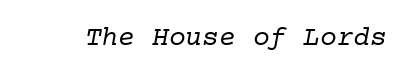
The face used here is seriffed, in the tradition of book romans. Weight: regular or lighter. Words appear dense and cohesive because spacing is normal. Looks like terminal output: every glyph gets an equal slot. Underlining? Definitely not there.
